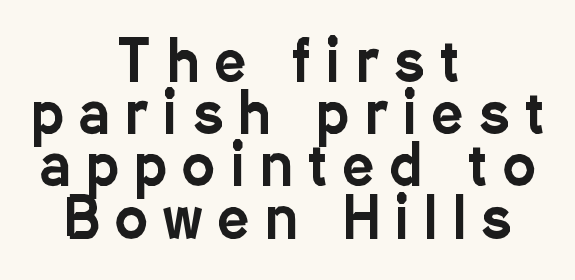
Q: Is the text italic (slanted)? A: No, it is upright.
Q: Is the typeface a serif or a sans-serif typeface? A: Sans-serif.
Q: Is the text underlined? A: No.
Q: How is the paragraph aligned? A: Centered.
Q: Is the spacing between letters normal or unusually wide? A: Unusually wide.
Q: Is the spacing between lines tight, normal or loose? A: Tight.
Q: Width (condensed, normal, or wide)? A: Condensed.
Q: Stroke contrast? A: Low.
Q: x-height? A: Medium.
Q: Monospaced? A: No.
